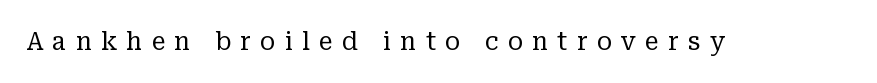
Rendered with straight, roman letterforms. A clean baseline with only descenders dipping below it. Is this a heavy cut? Hardly; it is regular or lighter. Tracking value appears strongly positive — letters spread wide.
